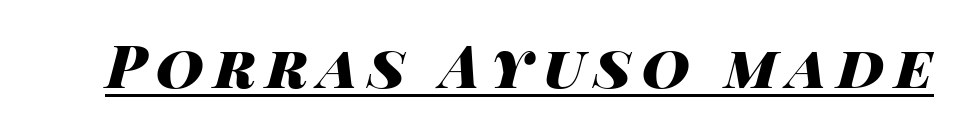
The image shows 59 px heavy, wide type, italic (leaning right); set underlined; high stroke contrast and a large x-height.
